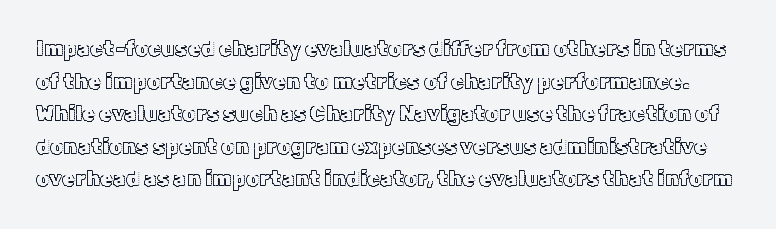
Q: Is the text italic (slanted)? A: No, it is upright.
Q: Is the text underlined? A: No.
Q: Is the spacing between letters normal or unusually wide? A: Normal.
Q: Is the spacing between lines tight, normal or loose? A: Normal.
